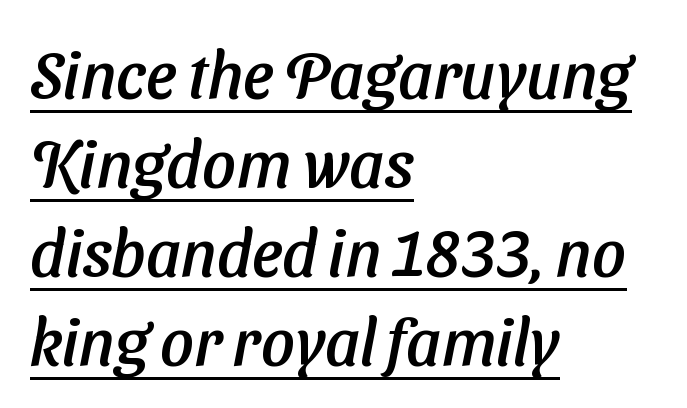
Q: Is the typeface a serif or a sans-serif typeface? A: Sans-serif.
Q: Is the text underlined? A: Yes.
Q: How is the paragraph aligned? A: Left-aligned.
Q: Is the spacing between letters normal or unusually wide? A: Normal.
Q: Is the spacing between lines tight, normal or loose? A: Normal.
Q: Width (condensed, normal, or wide)? A: Normal.
Q: Stroke contrast? A: Low.
Q: x-height? A: Medium.
Q: Monospaced? A: No.
